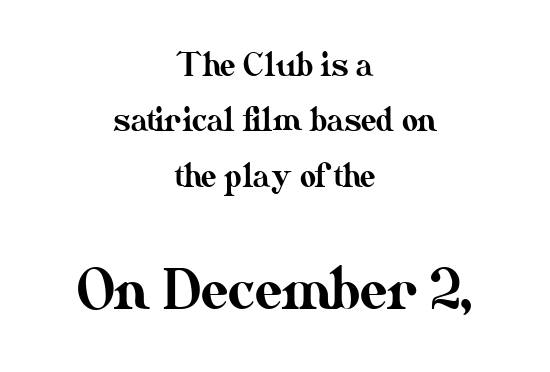
Look at the glyph heights: the lower group is clearly the bigger setting. The rendering positions every line midway between the sides. Letter spacing: default. In terms of posture, this sample is upright.
